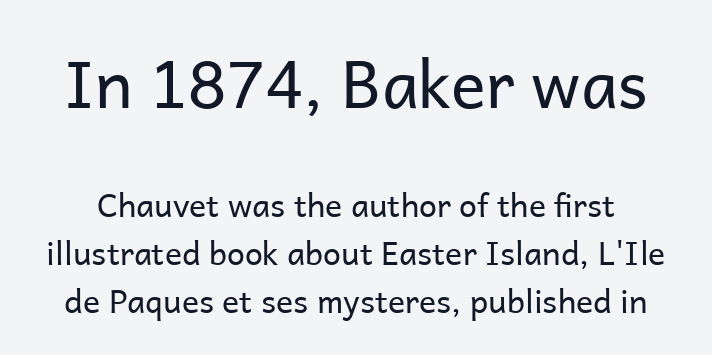
Q: Is the text bold? A: No.
Q: Is the text italic (slanted)? A: No, it is upright.
Q: Is the typeface a serif or a sans-serif typeface? A: Sans-serif.
Q: Is the text underlined? A: No.
Q: Is the spacing between letters normal or unusually wide? A: Normal.
Q: Is the spacing between lines tight, normal or loose? A: Normal.
Q: Which block of text is set in a larger size, the first (top) or the second (bottom)? A: The first (top) one.
Q: Width (condensed, normal, or wide)? A: Normal.
Q: Stroke contrast? A: Low.
Q: x-height? A: Medium.
Q: Monospaced? A: No.
